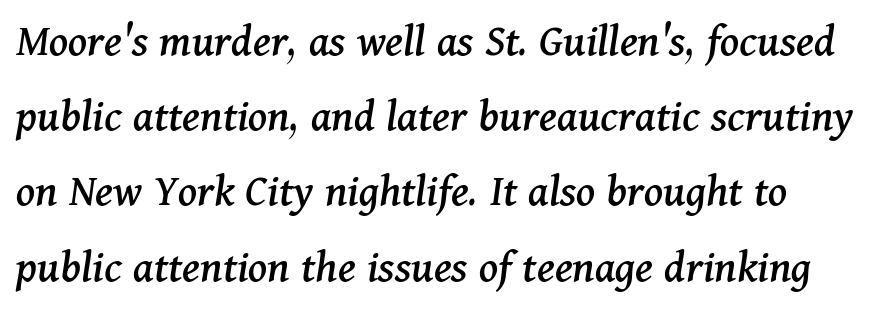
The image shows 47 px serif type, italic (leaning right); set normal line spacing (1.6x), normal letter spacing, not underlined; medium stroke contrast and a medium x-height.
